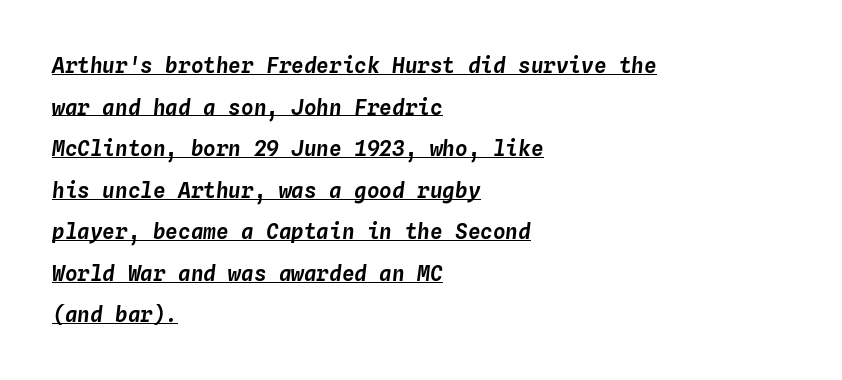
The image shows 21 px text type, italic (leaning right); set left-aligned, loose line spacing (1.98x), normal letter spacing, underlined.
